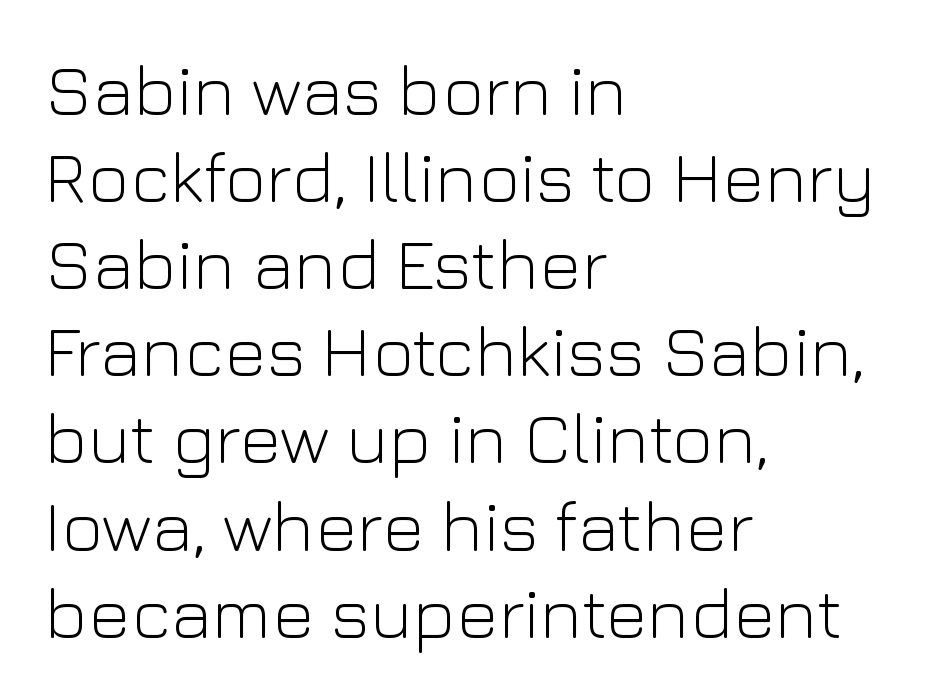
{"serif": "no", "italic": "no", "bold": "no", "weight": "light", "width": "normal", "stroke_contrast": "low", "x_height": "medium", "monospaced": "no", "underline": "no", "align": "left", "line_spacing_ratio": 1.21, "letter_spacing": "normal", "letter_spacing_em": 0.0, "glyph_px": 72}
